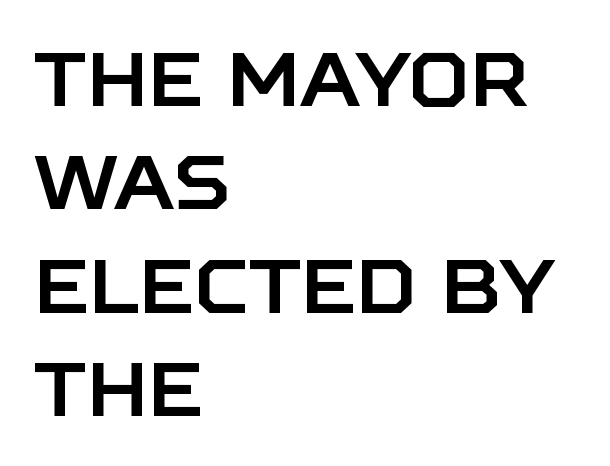
{"serif": "no", "italic": "no", "width": "normal", "stroke_contrast": "low", "x_height": "large", "monospaced": "no", "underline": "no", "align": "left", "line_spacing": "normal", "line_spacing_ratio": 1.38, "letter_spacing": "normal", "letter_spacing_em": 0.0, "glyph_px": 75}
